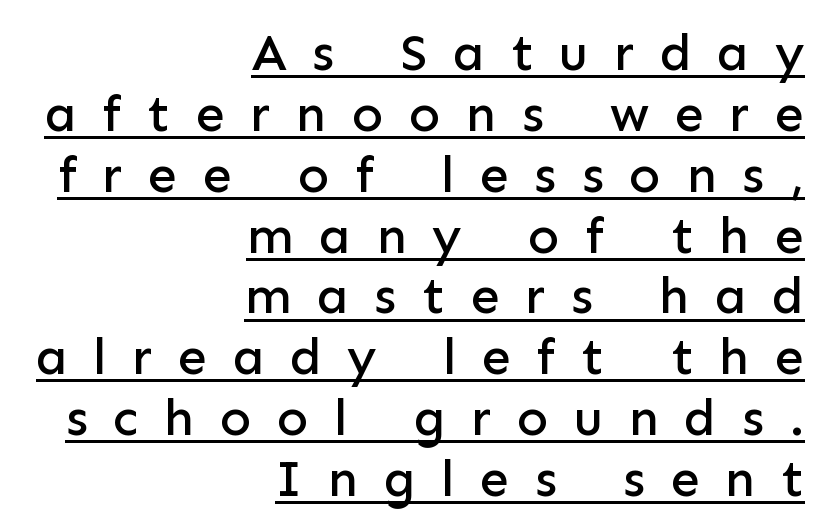
The image shows 52 px sans-serif type, upright; set right-aligned, line spacing 1.17x, unusually wide letter spacing (+0.49 em), underlined; low stroke contrast and a medium x-height.
